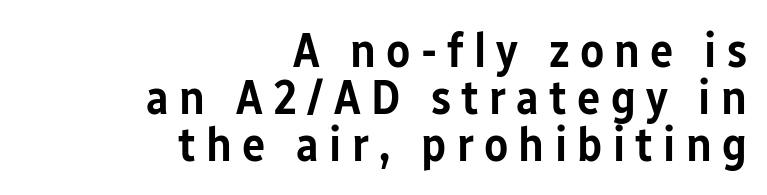
No word sits above an underline. Firm but not heavy-handed strokes: this text is semibold. The font family rendered here belongs to the sans-serif group. A student would call this right alignment; a typographer would say flush right, rag left. This is roman type, the default non-slanted kind.
